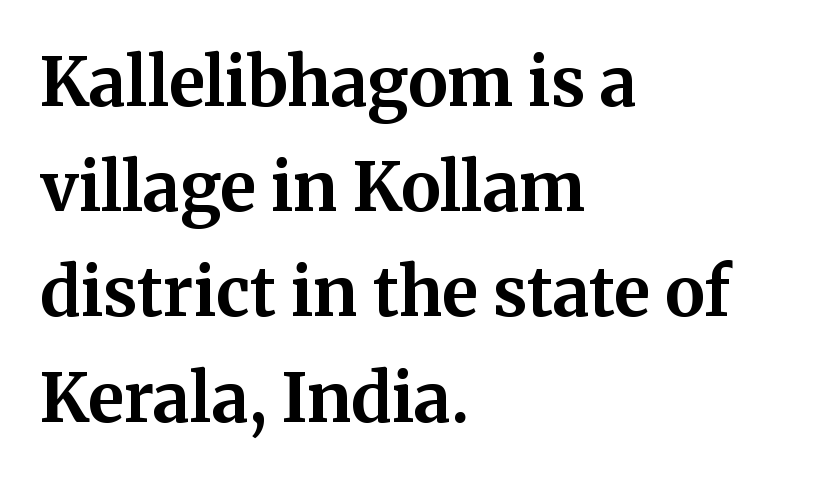
Q: Is the text bold? A: Yes.
Q: Is the text italic (slanted)? A: No, it is upright.
Q: Is the typeface a serif or a sans-serif typeface? A: Serif.
Q: Is the text underlined? A: No.
Q: How is the paragraph aligned? A: Left-aligned.
Q: Is the spacing between letters normal or unusually wide? A: Normal.
Q: Is the spacing between lines tight, normal or loose? A: Normal.
Q: Width (condensed, normal, or wide)? A: Normal.
Q: Stroke contrast? A: Medium.
Q: x-height? A: Medium.
Q: Monospaced? A: No.
